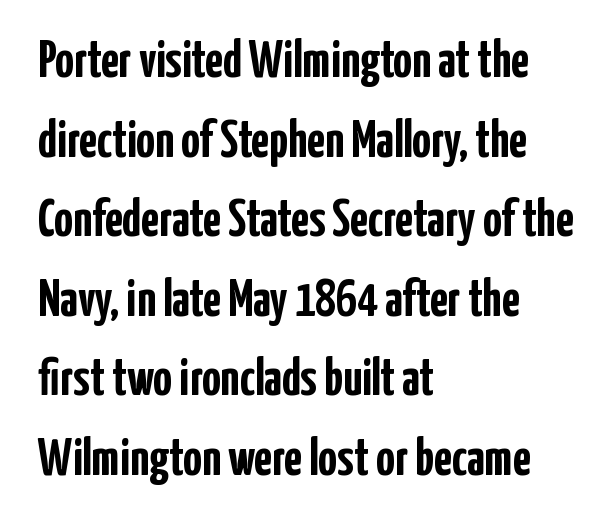
The image shows 52 px semibold, condensed sans-serif type, upright; set left-aligned, normal line spacing (1.53x), normal letter spacing, not underlined; low stroke contrast and a medium x-height.
